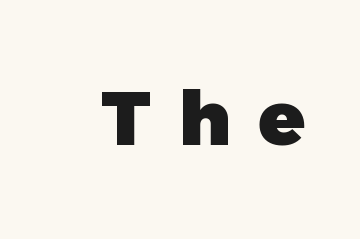
The image shows 76 px heavy sans-serif type; set unusually wide letter spacing (+0.37 em), not underlined; a medium x-height.
